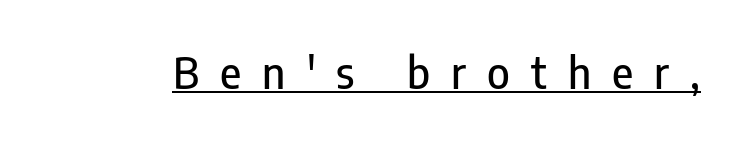
The image shows 43 px condensed sans-serif type, upright; set unusually wide letter spacing (+0.49 em), underlined; low stroke contrast and a medium x-height.
